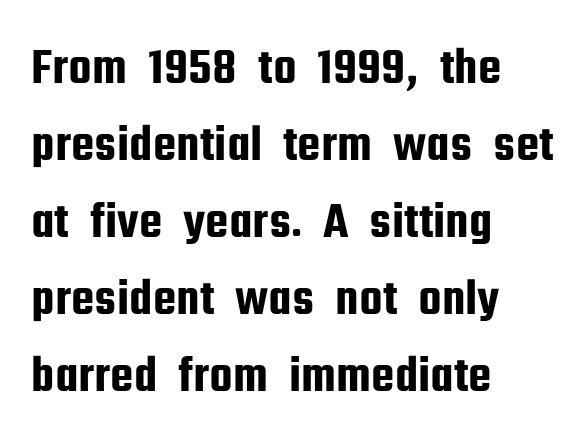
{"serif": "no", "italic": "no", "width": "condensed", "stroke_contrast": "low", "x_height": "medium", "monospaced": "no", "underline": "no", "align": "left", "line_spacing": "normal", "line_spacing_ratio": 1.48, "letter_spacing": "normal", "letter_spacing_em": 0.0, "glyph_px": 52}
